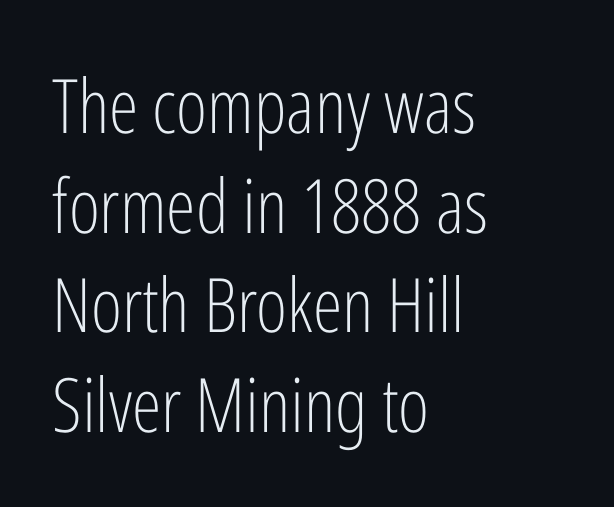
Font category for this specimen: sans-serif. You could not count columns in this text — the font is proportionally spaced. Tracking value appears to be zero — textbook default spacing. The lines sit at an ordinary, default distance from one another. The face looks like a standard text weight, possibly lighter.
